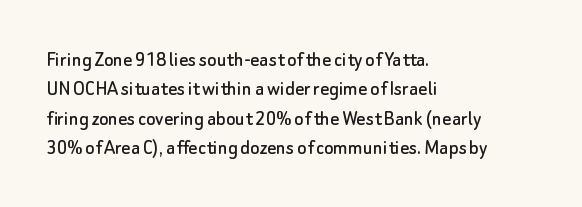
Glyph-to-glyph distance matches everyday printed text. If you drew a ruler down the left edge, every line would touch it. The letters stand upright; this is a roman face. No word sits above an underline. The line-height multiplier appears to be the usual default.
